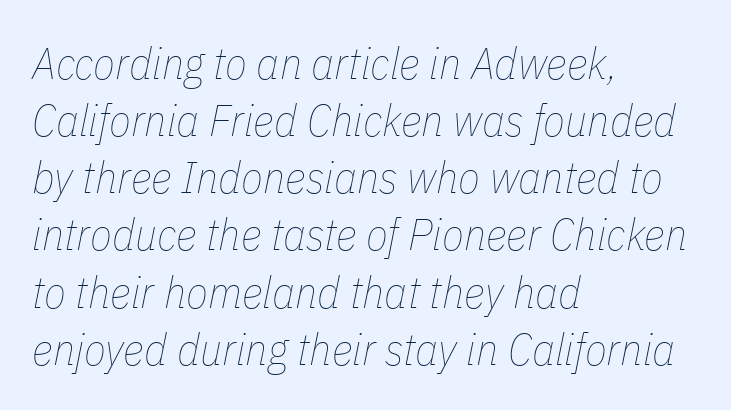
Typeset ragged right — the left edge is the straight one. Students, observe: this is what conventionally led text looks like. Quick note: underline off. What stands out about the letter spacing? Nothing — it is the standard amount. Summary of weight: not heavy and not bold. The font's italic variant was chosen for this text.
